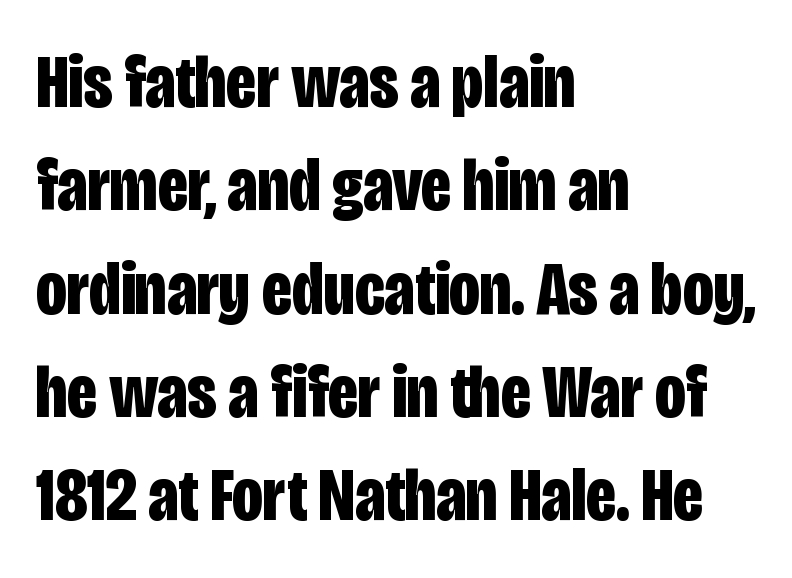
Q: Is the text bold? A: Yes.
Q: Is the text italic (slanted)? A: No, it is upright.
Q: Is the typeface a serif or a sans-serif typeface? A: Sans-serif.
Q: Is the text underlined? A: No.
Q: How is the paragraph aligned? A: Left-aligned.
Q: Is the spacing between letters normal or unusually wide? A: Normal.
Q: Is the spacing between lines tight, normal or loose? A: Normal.
Q: Width (condensed, normal, or wide)? A: Condensed.
Q: Stroke contrast? A: Low.
Q: x-height? A: Large.
Q: Monospaced? A: No.
